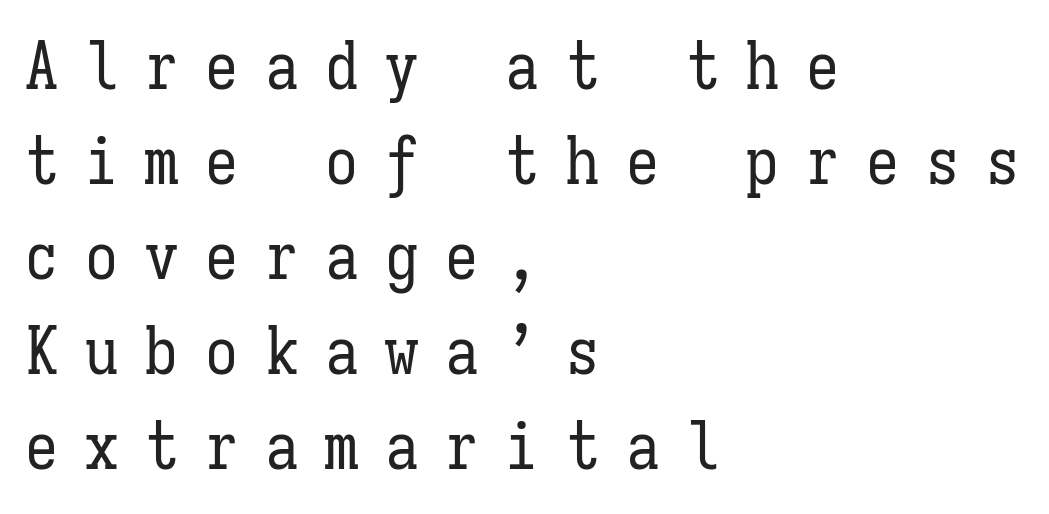
Notice how descenders clear the ascenders below comfortably — that's standard leading. The lines in this sample share a left origin and differ only in where they stop. Weight: regular or lighter. The letters stand upright; this is a roman face.
